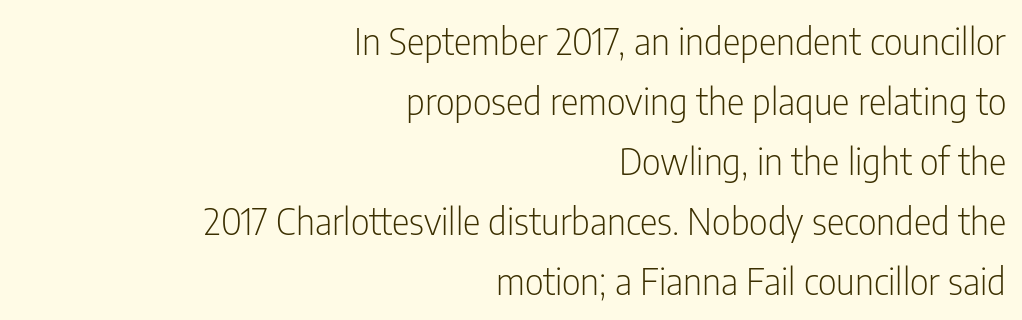
Q: Is the text bold? A: No.
Q: Is the text italic (slanted)? A: No, it is upright.
Q: Is the typeface a serif or a sans-serif typeface? A: Sans-serif.
Q: Is the text underlined? A: No.
Q: How is the paragraph aligned? A: Right-aligned.
Q: Is the spacing between letters normal or unusually wide? A: Normal.
Q: Is the spacing between lines tight, normal or loose? A: Normal.
Q: Width (condensed, normal, or wide)? A: Condensed.
Q: Stroke contrast? A: Low.
Q: x-height? A: Medium.
Q: Monospaced? A: No.
